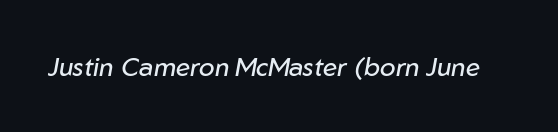
Q: Is the text bold? A: No.
Q: Is the text italic (slanted)? A: Yes, it leans right by about 10 degrees.
Q: Is the text underlined? A: No.
Q: Is the spacing between letters normal or unusually wide? A: Normal.
